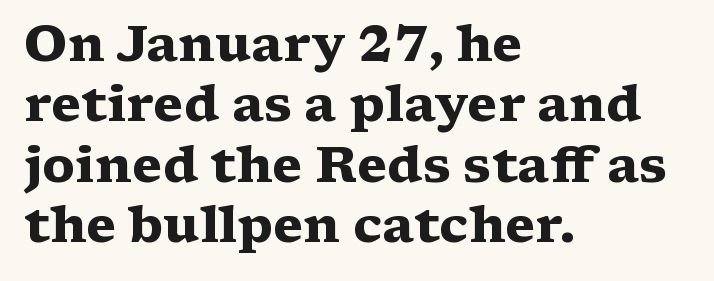
{"serif": "yes", "italic": "no", "bold": "yes", "weight": "heavy", "width": "wide", "stroke_contrast": "medium", "x_height": "medium", "monospaced": "no", "underline": "no", "align": "left", "line_spacing_ratio": 1.21, "letter_spacing": "normal", "letter_spacing_em": 0.0, "glyph_px": 50}
